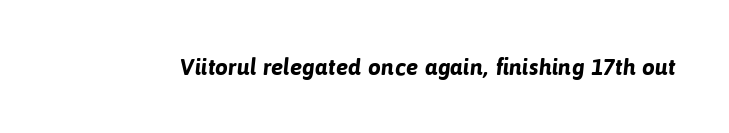
Compared with typical body copy, the letter spacing here is the same. A bare baseline throughout the passage. Chunky letters — that's bold for sure.
